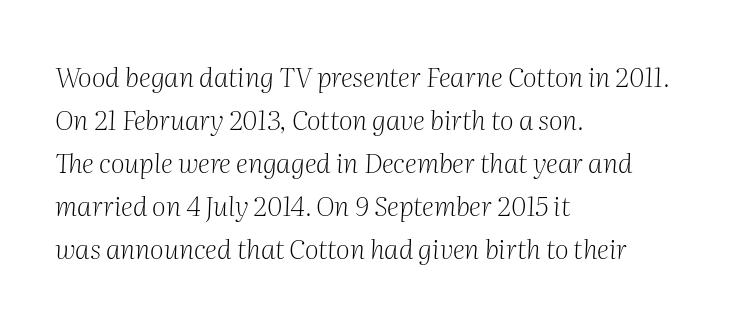
{"italic": "yes", "lean": "right", "slant_degrees": 2, "bold": "no", "underline": "no", "align": "left", "line_spacing": "normal", "line_spacing_ratio": 1.59, "letter_spacing": "normal", "letter_spacing_em": 0.0, "glyph_px": 27}
